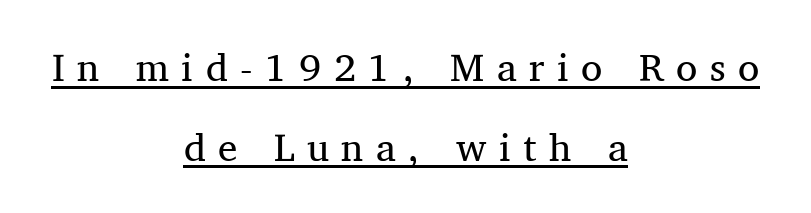
The lettering is marked with a stroke running underneath it. Leftover space on each line is divided equally before and after the words. The font's upright variant was chosen for this text. The text was rendered using a seriffed face with decorative stroke endings. The leading is generous, giving the passage an open texture. Each letter keeps its own natural width here, so spacing adapts to shape.
